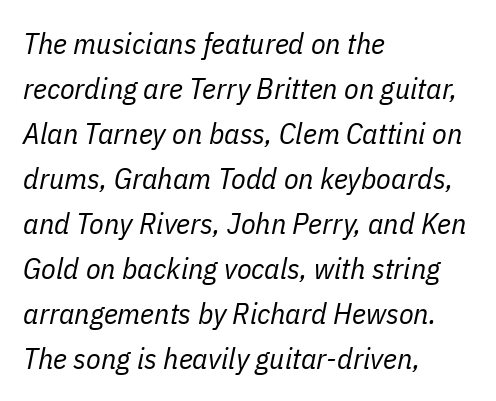
{"italic": "yes", "lean": "right", "slant_degrees": 11, "bold": "no", "weight": "regular", "width": "condensed", "stroke_contrast": "low", "x_height": "medium", "monospaced": "no", "underline": "no", "align": "left", "line_spacing": "normal", "line_spacing_ratio": 1.5, "letter_spacing": "normal", "letter_spacing_em": 0.0, "glyph_px": 30}
